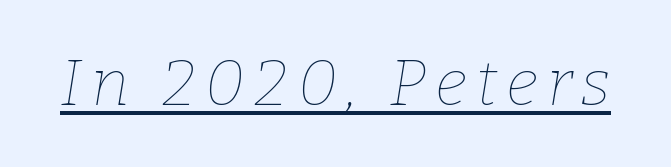
Q: Is the text bold? A: No.
Q: Is the text italic (slanted)? A: Yes, it leans right by about 9 degrees.
Q: Is the text underlined? A: Yes.
Q: Width (condensed, normal, or wide)? A: Normal.
Q: Stroke contrast? A: Low.
Q: x-height? A: Medium.
Q: Monospaced? A: No.
